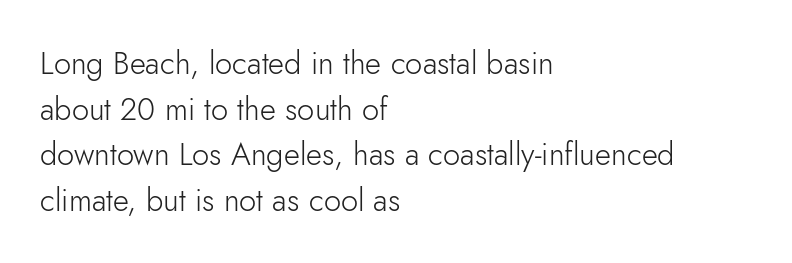
The image shows 31 px light sans-serif type, upright; set left-aligned, normal line spacing (1.47x), normal letter spacing, not underlined; low stroke contrast and a small x-height.
